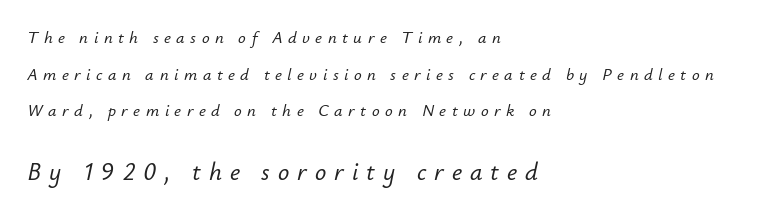
The image shows 25 px text type, italic (leaning right); set left-aligned, loose line spacing (2.16x), unusually wide letter spacing (+0.32 em), not underlined; the second (bottom) block is 1.47x larger.
